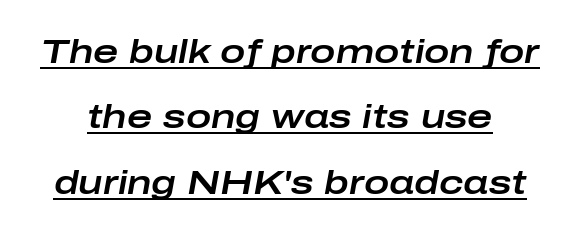
{"italic": "yes", "lean": "right", "slant_degrees": 10, "width": "wide", "stroke_contrast": "low", "x_height": "medium", "monospaced": "no", "underline": "yes", "line_spacing": "loose", "line_spacing_ratio": 1.92, "letter_spacing": "normal", "letter_spacing_em": 0.0, "glyph_px": 34}
